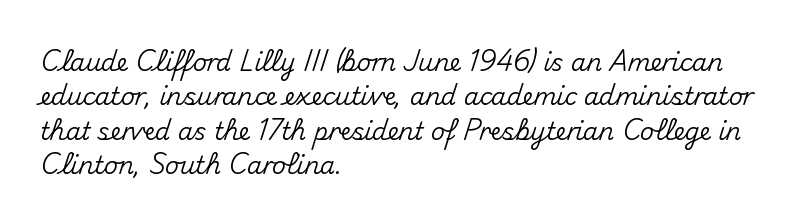
The image shows 24 px text type; set left-aligned, normal line spacing (1.43x), normal letter spacing, not underlined.
